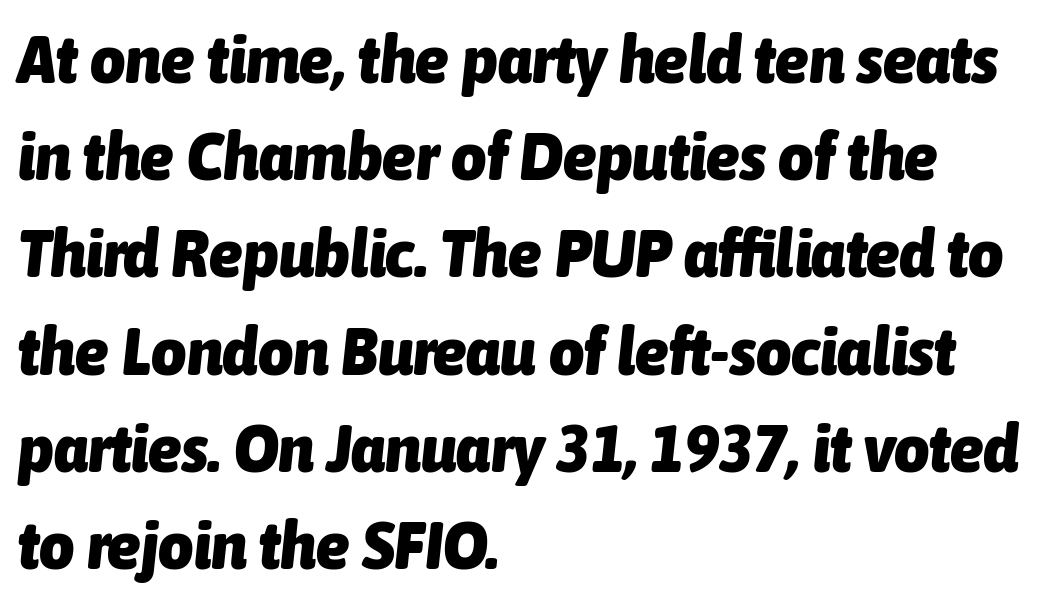
The image shows 68 px heavy, condensed type, italic (leaning right); set left-aligned, normal line spacing (1.43x), normal letter spacing, not underlined; low stroke contrast and a medium x-height.
